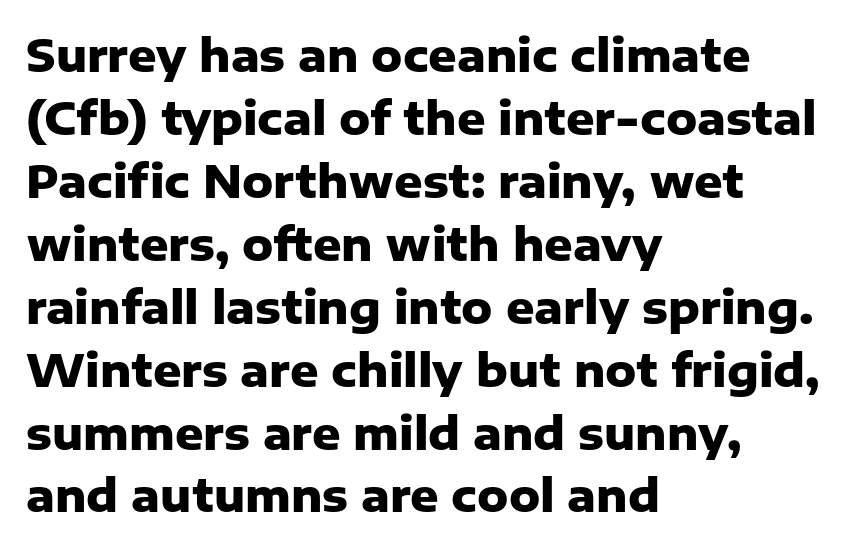
{"serif": "no", "italic": "no", "bold": "yes", "weight": "heavy", "width": "normal", "stroke_contrast": "low", "x_height": "medium", "monospaced": "no", "underline": "no", "align": "left", "line_spacing": "normal", "line_spacing_ratio": 1.43, "letter_spacing": "normal", "letter_spacing_em": 0.0, "glyph_px": 44}
